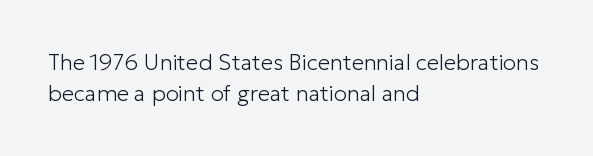
The image shows 22 px text type, upright; set left-aligned, normal line spacing (1.4x), normal letter spacing, not underlined.
